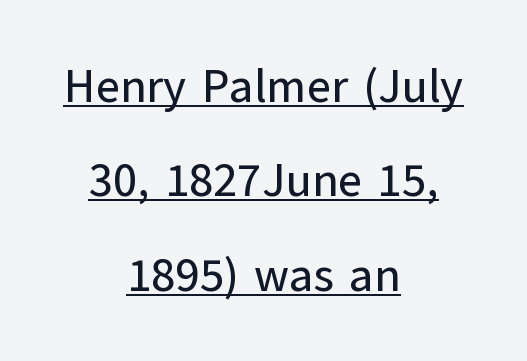
The image shows 47 px sans-serif type, upright; set centered, loose line spacing (2.01x), normal letter spacing, underlined; low stroke contrast and a medium x-height.
